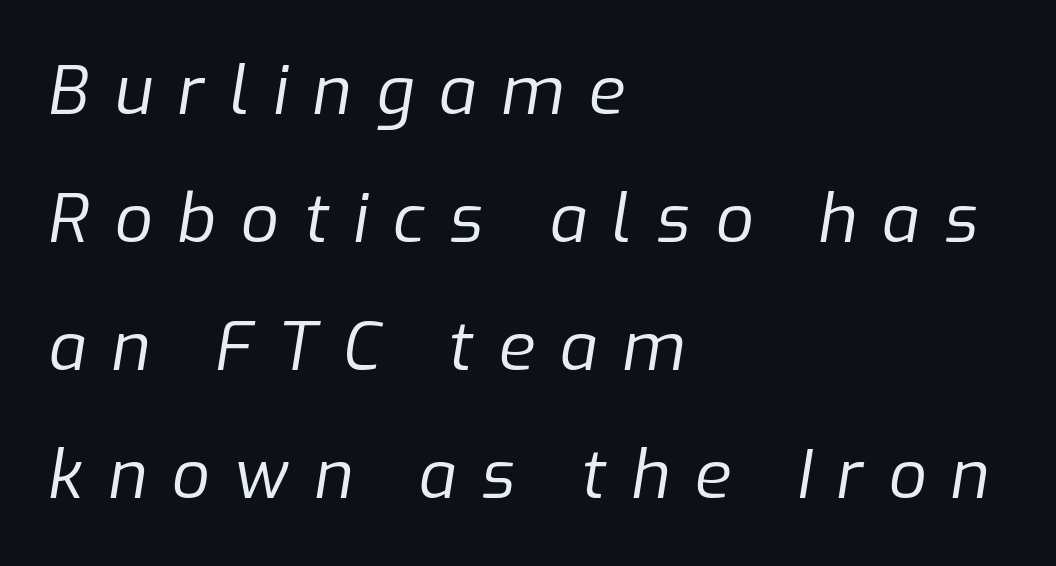
Q: Is the text bold? A: No.
Q: Is the text italic (slanted)? A: Yes, it leans right by about 9 degrees.
Q: Is the text underlined? A: No.
Q: How is the paragraph aligned? A: Left-aligned.
Q: Is the spacing between letters normal or unusually wide? A: Unusually wide.
Q: Is the spacing between lines tight, normal or loose? A: Loose.
Q: Width (condensed, normal, or wide)? A: Normal.
Q: Stroke contrast? A: Low.
Q: x-height? A: Medium.
Q: Monospaced? A: No.
